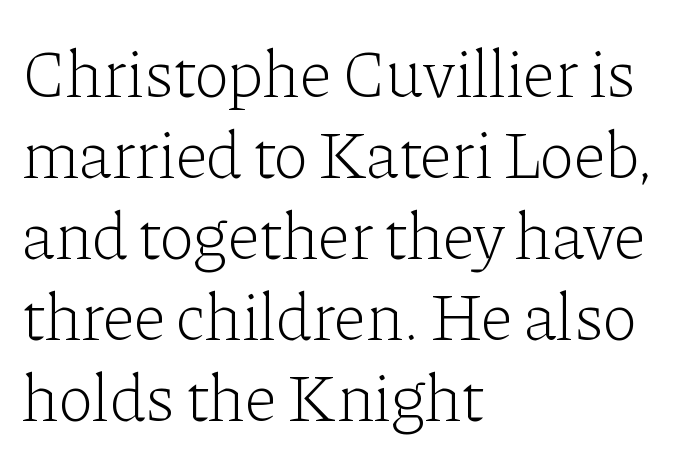
{"serif": "yes", "italic": "no", "bold": "no", "weight": "light", "width": "normal", "stroke_contrast": "low", "x_height": "medium", "monospaced": "no", "underline": "no", "align": "left", "line_spacing_ratio": 1.21, "letter_spacing": "normal", "letter_spacing_em": 0.0, "glyph_px": 67}
